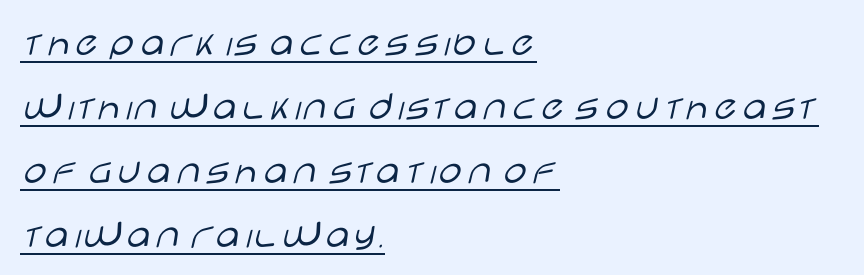
{"serif": "no", "bold": "no", "weight": "light", "width": "wide", "stroke_contrast": "low", "x_height": "large", "monospaced": "no", "underline": "yes", "align": "left", "line_spacing": "normal", "line_spacing_ratio": 1.52, "letter_spacing": "normal", "letter_spacing_em": 0.0, "glyph_px": 42}
